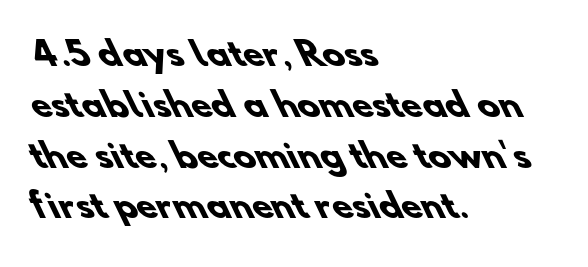
Q: Is the text bold? A: Yes.
Q: Is the typeface a serif or a sans-serif typeface? A: Sans-serif.
Q: Is the text underlined? A: No.
Q: How is the paragraph aligned? A: Left-aligned.
Q: Is the spacing between letters normal or unusually wide? A: Normal.
Q: Is the spacing between lines tight, normal or loose? A: Normal.
Q: Width (condensed, normal, or wide)? A: Normal.
Q: Stroke contrast? A: Low.
Q: x-height? A: Small.
Q: Monospaced? A: No.
